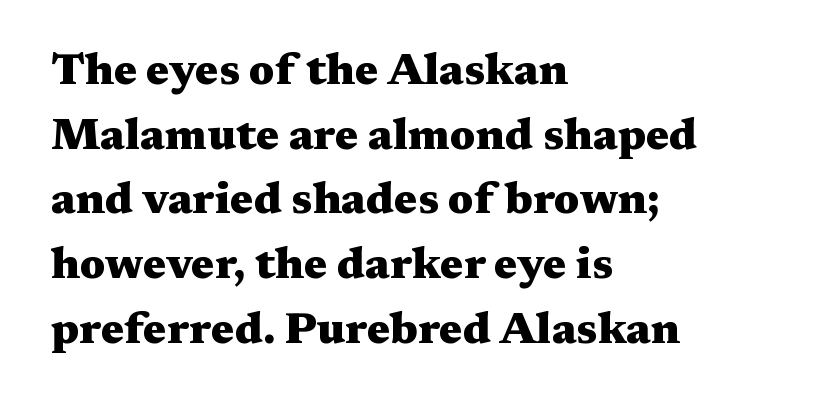
The designer left line spacing at the default. Characters remain perfectly vertical along every line. Varying glyph widths throughout — classic text-font behaviour. Look at the bottom of the vertical strokes: they flare into serifs here.
